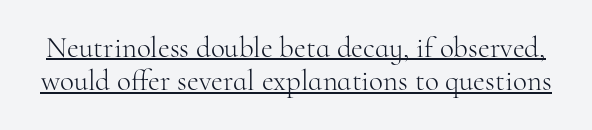
The image shows 29 px light serif type, upright; set tight line spacing (1.15x), normal letter spacing, underlined; high stroke contrast and a small x-height.
